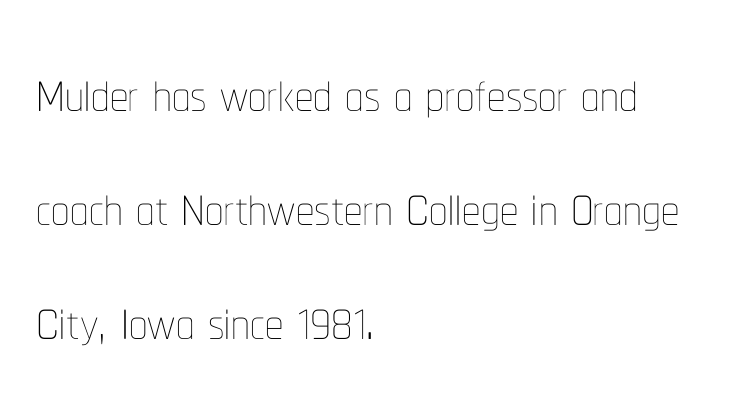
Q: Is the text bold? A: No.
Q: Is the text italic (slanted)? A: No, it is upright.
Q: Is the text underlined? A: No.
Q: How is the paragraph aligned? A: Left-aligned.
Q: Is the spacing between letters normal or unusually wide? A: Normal.
Q: Is the spacing between lines tight, normal or loose? A: Normal.
Q: Width (condensed, normal, or wide)? A: Condensed.
Q: Stroke contrast? A: Low.
Q: x-height? A: Medium.
Q: Monospaced? A: No.
